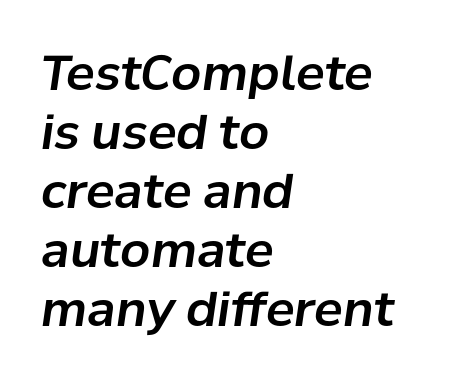
The image shows 48 px text type, italic (leaning right); set left-aligned, line spacing 1.23x, normal letter spacing, not underlined; low stroke contrast and a medium x-height.
